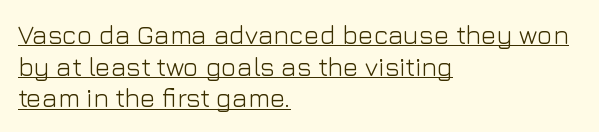
The image shows 26 px text type, upright; set left-aligned, line spacing 1.22x, normal letter spacing, underlined.
